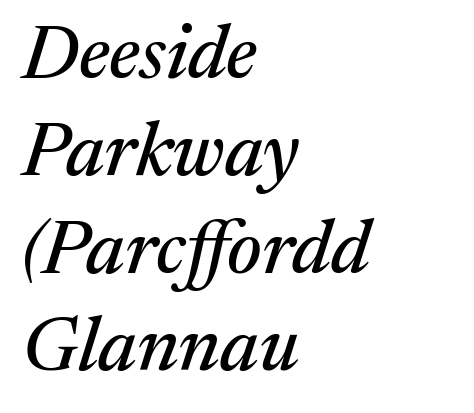
If you measured baseline to baseline, you'd find a middling distance. There's an unmistakable incline to the writing here. Rule under the text: the space is simply empty. A typesetter would call this zero additional tracking.
